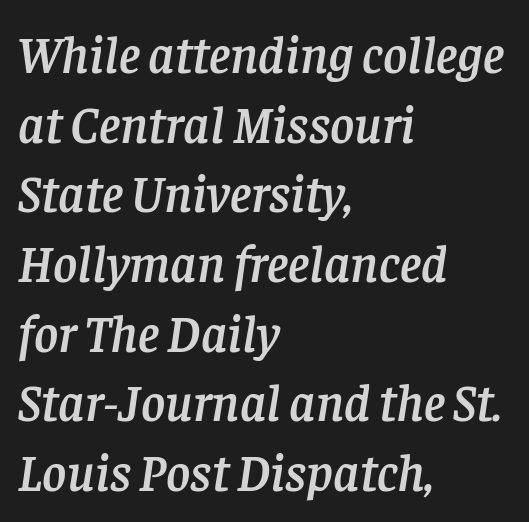
The image shows 52 px serif type, italic (leaning right); set left-aligned, normal line spacing (1.34x), normal letter spacing, not underlined; low stroke contrast and a large x-height.
